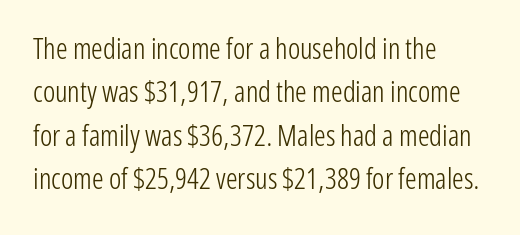
{"serif": "no", "italic": "no", "bold": "no", "weight": "light", "width": "condensed", "stroke_contrast": "low", "x_height": "medium", "monospaced": "no", "underline": "no", "align": "left", "line_spacing": "normal", "line_spacing_ratio": 1.5, "letter_spacing": "normal", "letter_spacing_em": 0.0, "glyph_px": 29}
